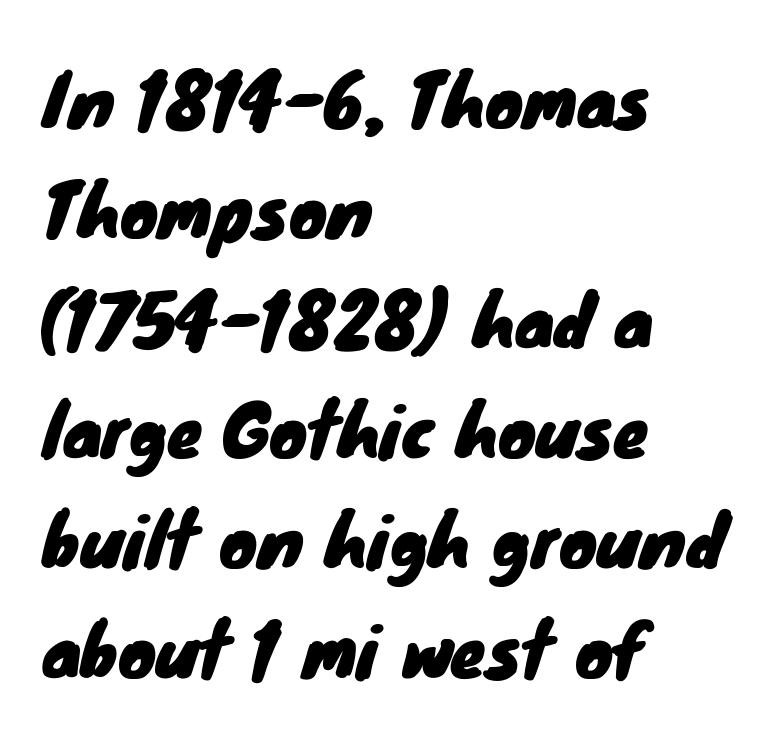
Does the copy run flush right? No — it runs flush left. This is sans-serif lettering, the kind often seen on screens and signage. Rule under the text: the space is simply empty. Reading down the column, the eye jumps a familiar distance to each next line. Varying glyph widths throughout — classic text-font behaviour. The tracking reads as untouched default to a designer's eye.
